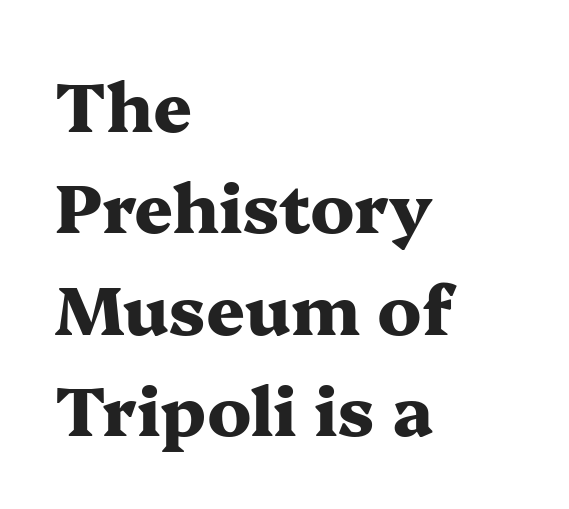
The image shows 68 px heavy, wide serif type, upright; set left-aligned, normal line spacing (1.49x), normal letter spacing, not underlined; medium stroke contrast and a medium x-height.
